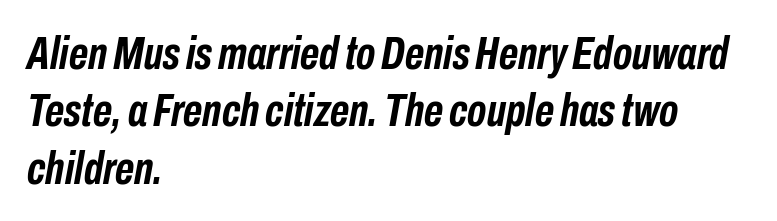
The image shows 47 px semibold, condensed type, italic (leaning right); set left-aligned, line spacing 1.22x, normal letter spacing, not underlined; low stroke contrast and a medium x-height.
